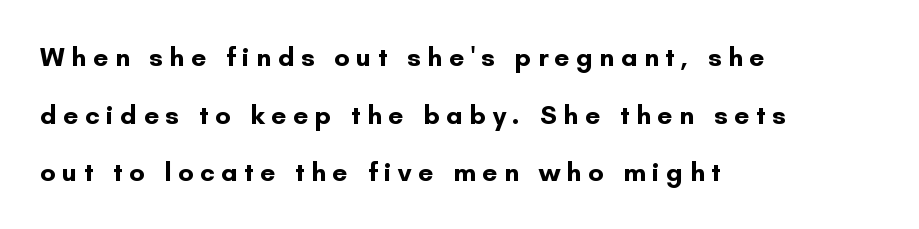
The image shows 27 px bold type, upright; set left-aligned, loose line spacing (2.13x), unusually wide letter spacing (+0.24 em), not underlined.
